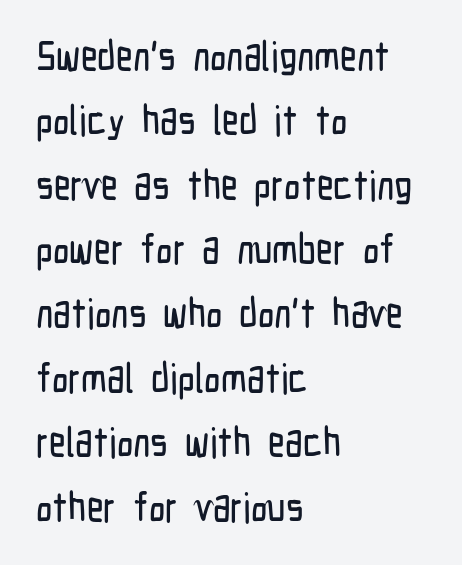
Q: Is the text italic (slanted)? A: No, it is upright.
Q: Is the typeface a serif or a sans-serif typeface? A: Sans-serif.
Q: Is the text underlined? A: No.
Q: How is the paragraph aligned? A: Left-aligned.
Q: Is the spacing between letters normal or unusually wide? A: Normal.
Q: Is the spacing between lines tight, normal or loose? A: Normal.
Q: Width (condensed, normal, or wide)? A: Condensed.
Q: Stroke contrast? A: Low.
Q: x-height? A: Medium.
Q: Monospaced? A: No.
